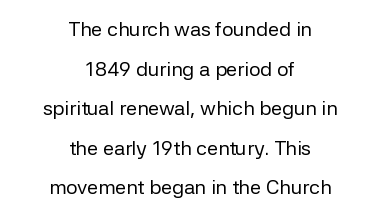
{"italic": "no", "bold": "no", "underline": "no", "align": "center", "line_spacing": "loose", "line_spacing_ratio": 1.98, "letter_spacing": "normal", "letter_spacing_em": 0.0, "glyph_px": 20}
